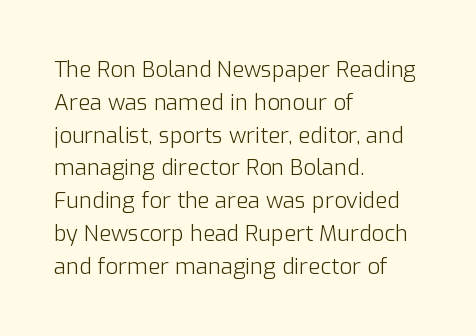
{"italic": "no", "bold": "no", "underline": "no", "align": "left", "line_spacing": "normal", "line_spacing_ratio": 1.49, "letter_spacing": "normal", "letter_spacing_em": 0.0, "glyph_px": 22}
